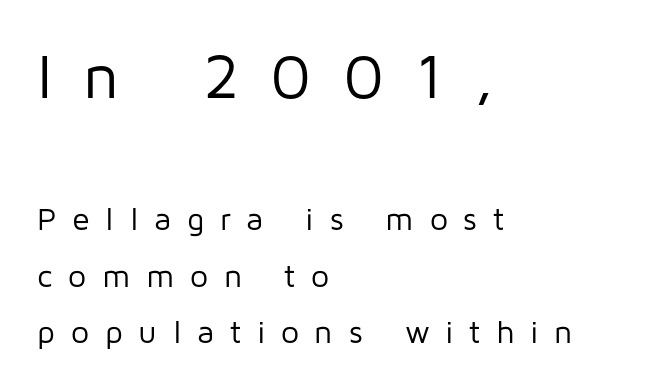
Here the first block reads like a headline and the second like body copy. Line starts are locked; line ends wander. Observe the absence of serifs on each vertical stroke in this sample. The area under the type is left untouched. Designer's note — italics off, roman on. Is the type heavy? It reads as light-to-regular instead.
